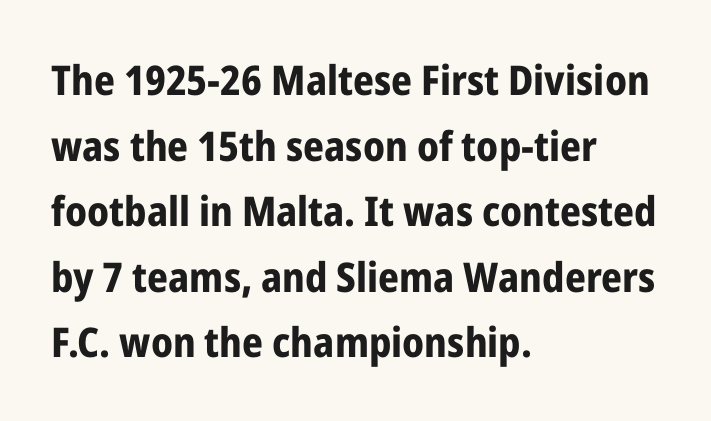
{"serif": "no", "italic": "no", "bold": "yes", "weight": "bold", "width": "condensed", "stroke_contrast": "low", "x_height": "medium", "monospaced": "no", "underline": "no", "align": "left", "line_spacing": "normal", "line_spacing_ratio": 1.6, "letter_spacing": "normal", "letter_spacing_em": 0.0, "glyph_px": 41}
